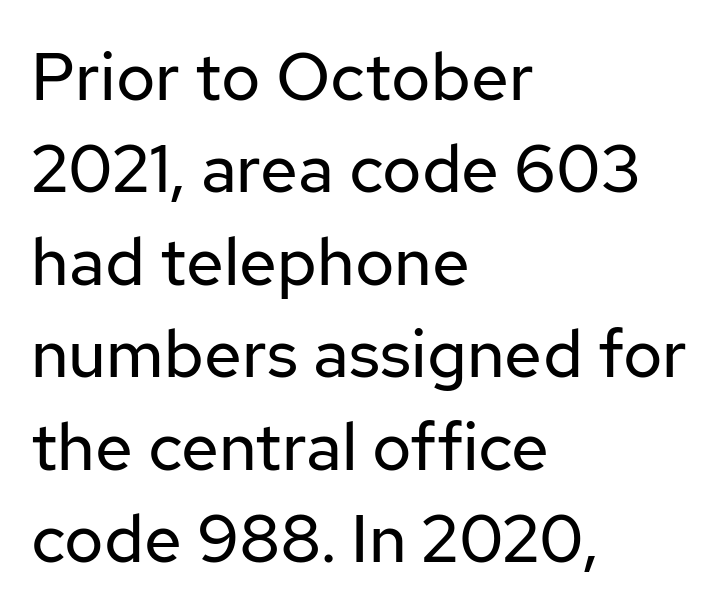
Q: Is the text bold? A: No.
Q: Is the text italic (slanted)? A: No, it is upright.
Q: Is the typeface a serif or a sans-serif typeface? A: Sans-serif.
Q: Is the text underlined? A: No.
Q: How is the paragraph aligned? A: Left-aligned.
Q: Is the spacing between letters normal or unusually wide? A: Normal.
Q: Is the spacing between lines tight, normal or loose? A: Normal.
Q: Width (condensed, normal, or wide)? A: Normal.
Q: Stroke contrast? A: Low.
Q: x-height? A: Medium.
Q: Monospaced? A: No.
